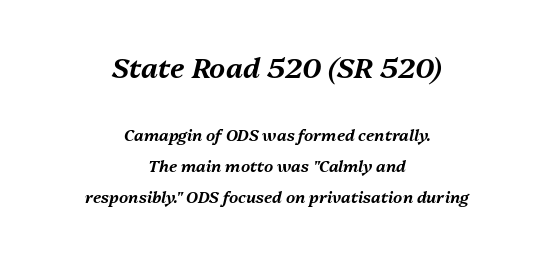
The image shows 28 px text type, italic (leaning right); set centered, loose line spacing (1.95x), normal letter spacing, not underlined; the first (top) block is 1.75x larger; medium stroke contrast and a medium x-height.
